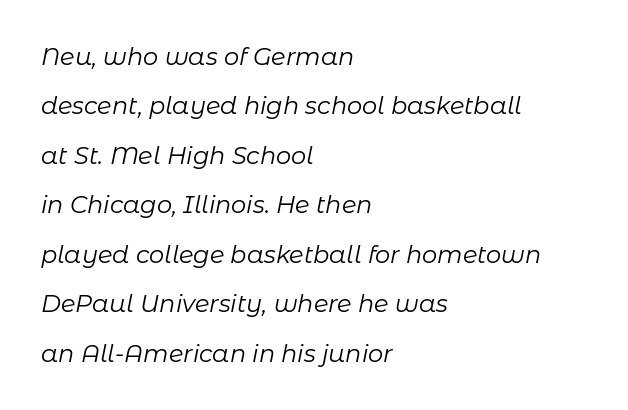
Every row of glyphs begins at an identical x-position on the left. Is there much room between lines? Yes — plenty of vertical air separates them. Tracking here is standard; glyphs follow each other at the usual distance. The strokes are not fattened; the text isn't bold. Descender tails drop into unmarked territory. Every character sits at an angle, as italics do.
